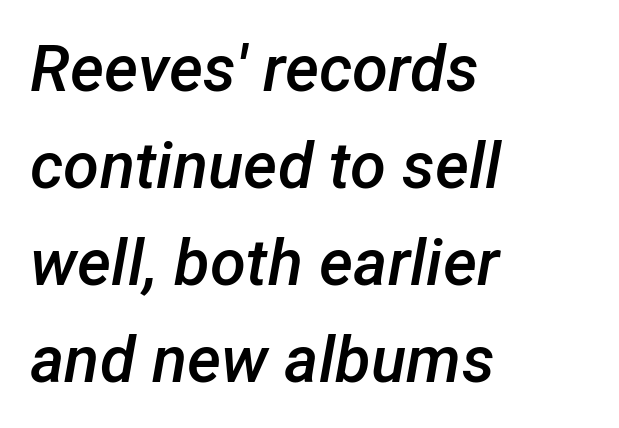
Short and long lines alike share a common starting point at left. No word sits above an underline. The rendering uses a semibold face; strokes are thickened but not to full bold. Designer's note — italics engaged. Do the characters align in a grid? No, the font is proportional.
